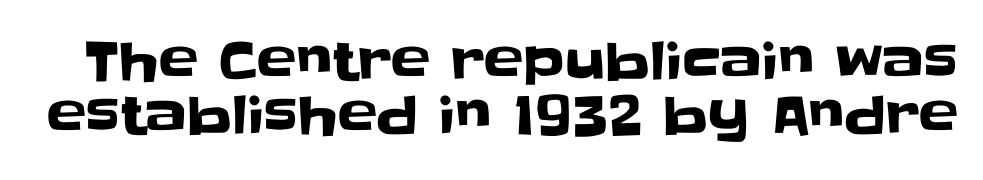
The image shows 53 px sans-serif type, upright; set tight line spacing (1.02x), normal letter spacing, not underlined; low stroke contrast and a large x-height.
